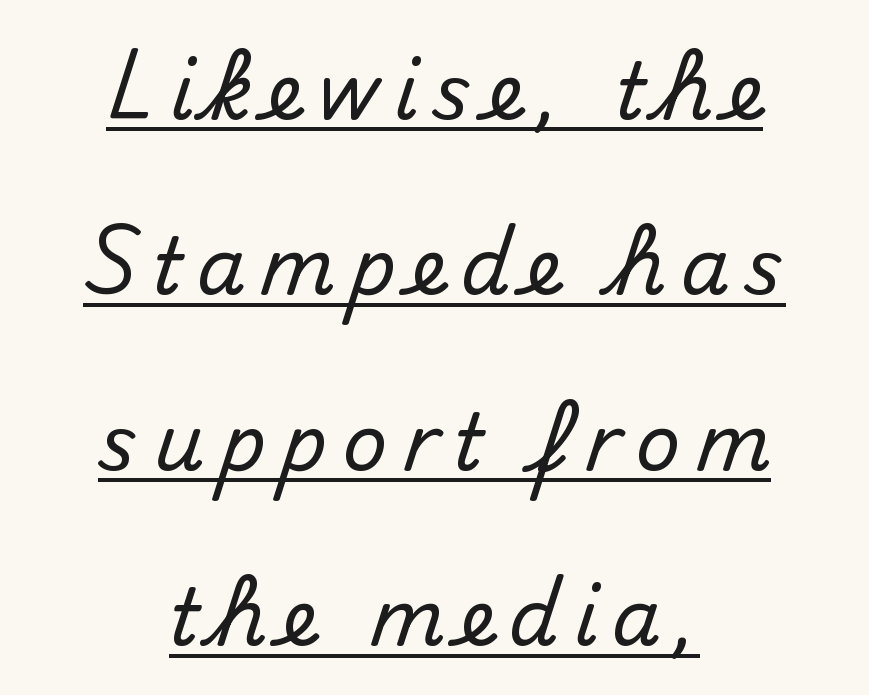
Note the varied advance widths — an 'i' is clearly narrower than an 'm'. The string is rendered with underlining switched on. Type style note: lacks serifs. Regarding leading, the lines here are spaced well apart.
